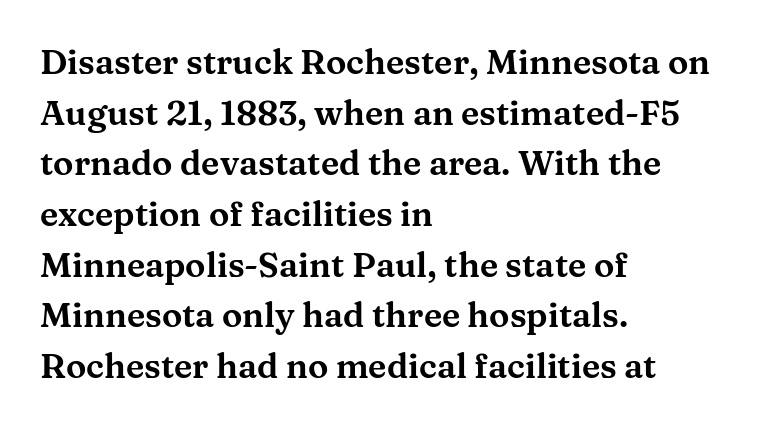
The image shows 34 px wide serif type, upright; set left-aligned, normal line spacing (1.49x), normal letter spacing, not underlined; medium stroke contrast and a medium x-height.
